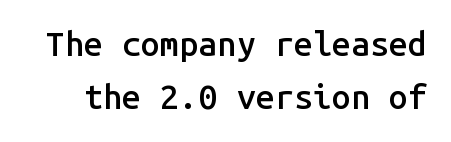
{"serif": "no", "italic": "no", "bold": "semi", "weight": "semibold", "width": "normal", "stroke_contrast": "low", "x_height": "medium", "monospaced": "yes", "underline": "no", "line_spacing": "normal", "line_spacing_ratio": 1.55, "letter_spacing": "normal", "letter_spacing_em": 0.0, "glyph_px": 34}
